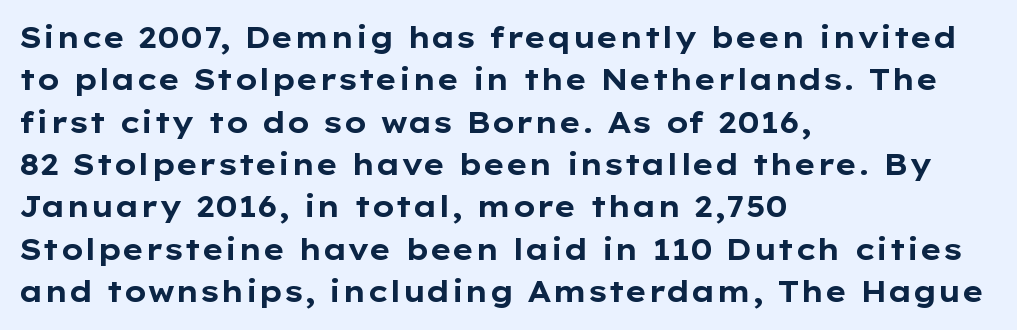
The image shows 29 px bold, wide sans-serif type, upright; set left-aligned, normal line spacing (1.46x), normal letter spacing, not underlined; low stroke contrast and a medium x-height.
